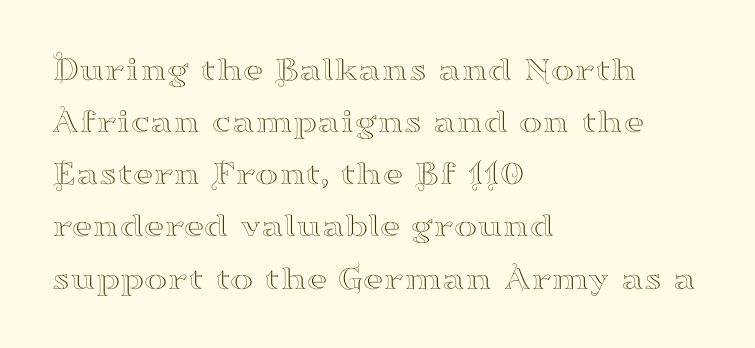
The image shows 35 px wide serif type, upright; set left-aligned, normal line spacing (1.49x), normal letter spacing, not underlined; high stroke contrast and a small x-height.
